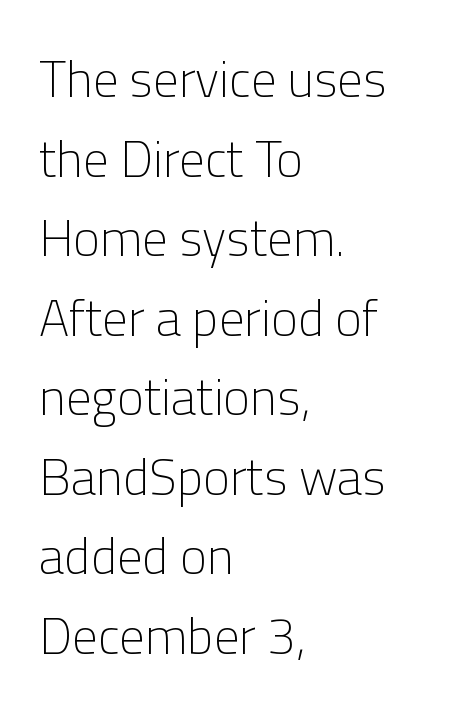
Q: Is the text bold? A: No.
Q: Is the text italic (slanted)? A: No, it is upright.
Q: Is the typeface a serif or a sans-serif typeface? A: Sans-serif.
Q: Is the text underlined? A: No.
Q: How is the paragraph aligned? A: Left-aligned.
Q: Is the spacing between letters normal or unusually wide? A: Normal.
Q: Is the spacing between lines tight, normal or loose? A: Normal.
Q: Width (condensed, normal, or wide)? A: Normal.
Q: Stroke contrast? A: Low.
Q: x-height? A: Medium.
Q: Monospaced? A: No.
